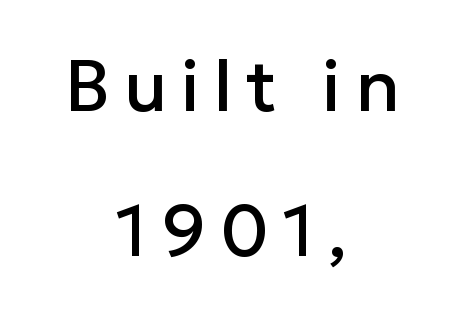
Q: Is the text italic (slanted)? A: No, it is upright.
Q: Is the typeface a serif or a sans-serif typeface? A: Sans-serif.
Q: Is the text underlined? A: No.
Q: How is the paragraph aligned? A: Centered.
Q: Is the spacing between lines tight, normal or loose? A: Loose.
Q: Width (condensed, normal, or wide)? A: Normal.
Q: Stroke contrast? A: Low.
Q: x-height? A: Medium.
Q: Monospaced? A: No.
